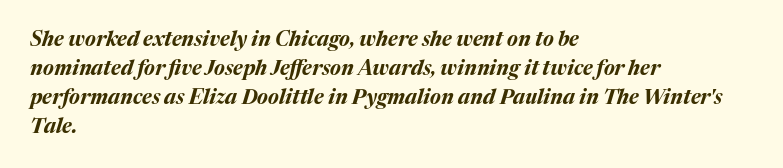
The gap between lines stays unmarked. The lines in this sample share a left origin and differ only in where they stop. Chunky letters — that's bold for sure. Caption: standard tracking, unaltered. Notice how the stems are inclined rather than vertical — that's the hallmark of italics. Students, observe: this is what conventionally led text looks like.
